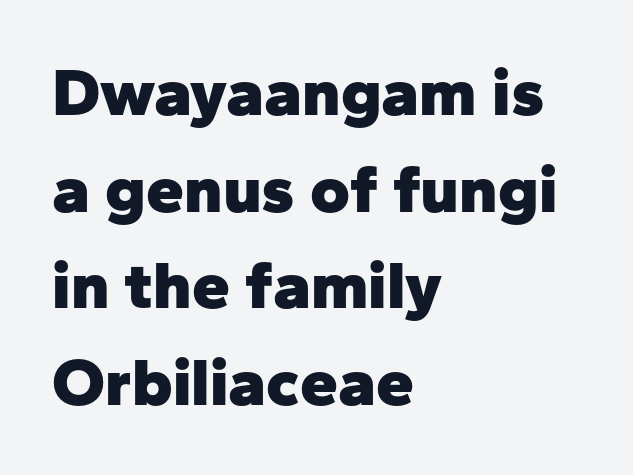
Q: Is the text bold? A: Yes.
Q: Is the text italic (slanted)? A: No, it is upright.
Q: Is the typeface a serif or a sans-serif typeface? A: Sans-serif.
Q: Is the text underlined? A: No.
Q: How is the paragraph aligned? A: Left-aligned.
Q: Is the spacing between letters normal or unusually wide? A: Normal.
Q: Is the spacing between lines tight, normal or loose? A: Normal.
Q: Width (condensed, normal, or wide)? A: Normal.
Q: Stroke contrast? A: Low.
Q: x-height? A: Medium.
Q: Monospaced? A: No.
